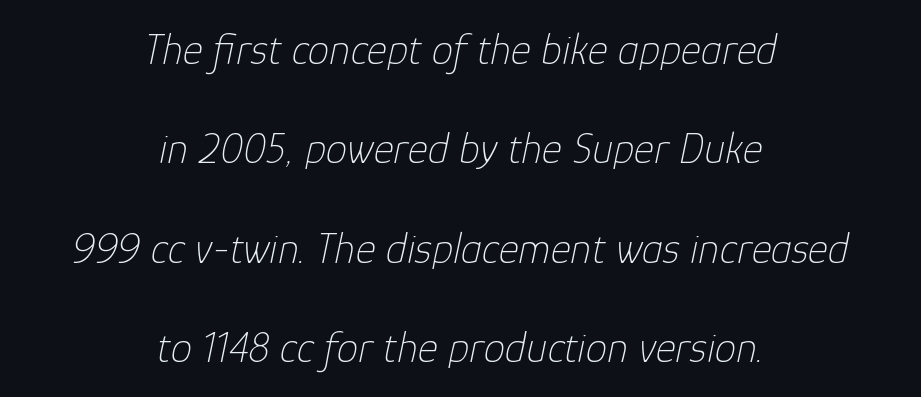
The image shows 43 px thin type, italic (leaning right); set centered, loose line spacing (2.31x), normal letter spacing, not underlined; low stroke contrast and a medium x-height.
